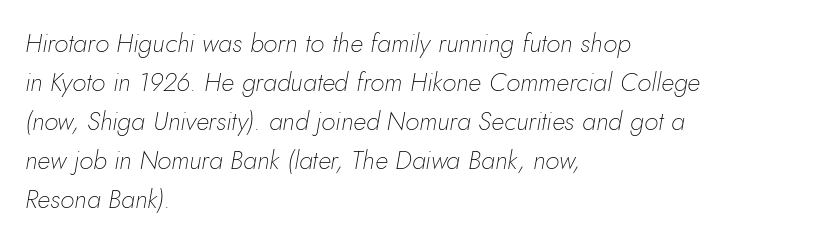
Check under the words: just untouched page. Looking at the ascenders, they clearly lean. You could call the tracking neutral — neither tight nor loose. Is the block centered? No — it sits flush against the left margin.
